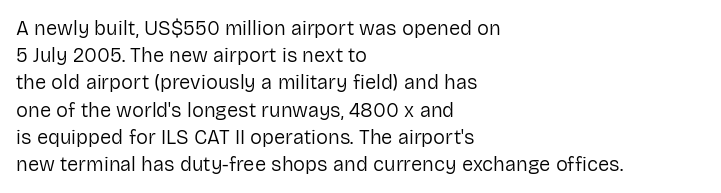
Q: Is the text bold? A: No.
Q: Is the text italic (slanted)? A: No, it is upright.
Q: Is the text underlined? A: No.
Q: How is the paragraph aligned? A: Left-aligned.
Q: Is the spacing between letters normal or unusually wide? A: Normal.
Q: Is the spacing between lines tight, normal or loose? A: Normal.
